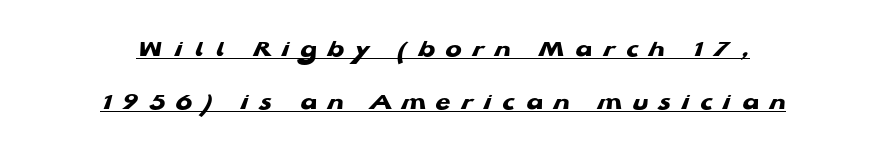
You could fit nearly another row in the gap between these rows. Has an underline been added? It has. Caption: bold face, heavy strokes. This sample uses expanded letter spacing, leaving extra air between glyphs. Which margin do the lines hug? Neither — every line sits in the middle.
